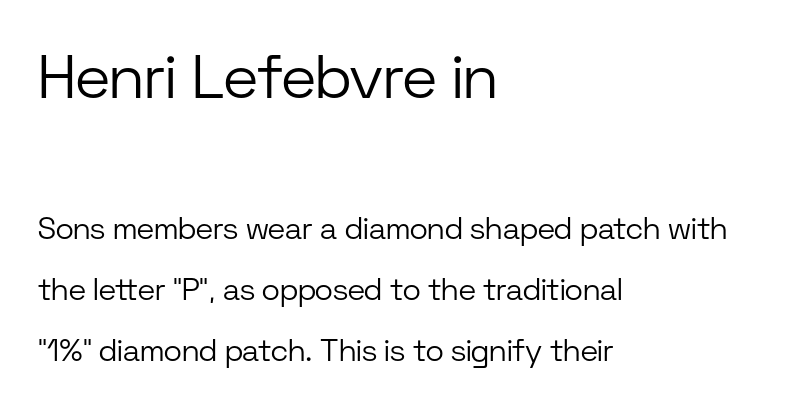
{"serif": "no", "italic": "no", "bold": "no", "weight": "light", "width": "normal", "stroke_contrast": "low", "x_height": "medium", "monospaced": "no", "underline": "no", "align": "left", "line_spacing": "loose", "line_spacing_ratio": 1.96, "letter_spacing": "normal", "letter_spacing_em": 0.0, "larger_block": "first", "size_ratio": 2.0, "glyph_px": 62}
